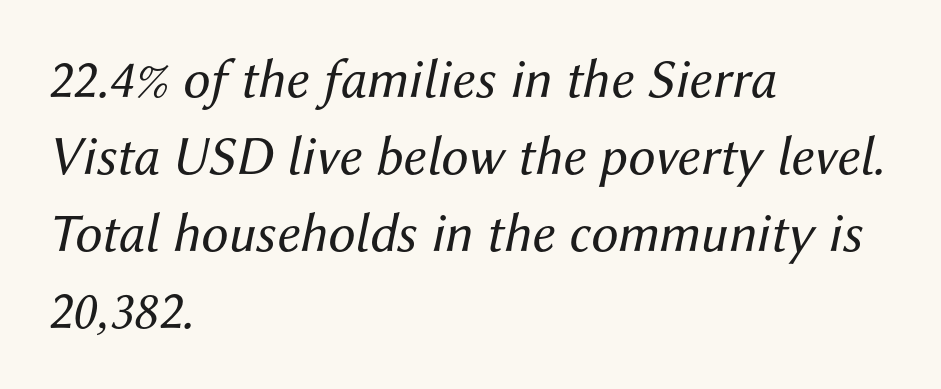
Q: Is the text bold? A: No.
Q: Is the text italic (slanted)? A: Yes, it leans right by about 12 degrees.
Q: Is the text underlined? A: No.
Q: How is the paragraph aligned? A: Left-aligned.
Q: Is the spacing between letters normal or unusually wide? A: Normal.
Q: Is the spacing between lines tight, normal or loose? A: Normal.
Q: Width (condensed, normal, or wide)? A: Normal.
Q: Stroke contrast? A: Medium.
Q: x-height? A: Medium.
Q: Monospaced? A: No.
